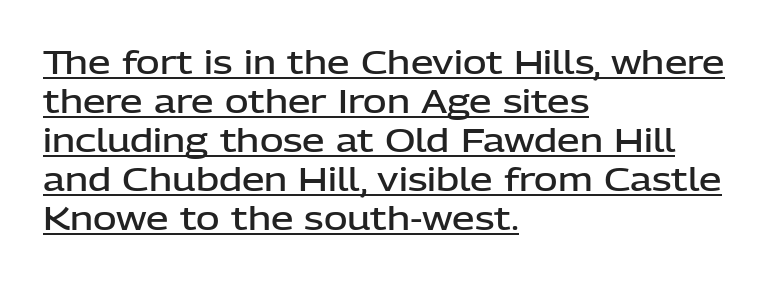
The image shows 32 px semibold sans-serif type, upright; set left-aligned, line spacing 1.22x, normal letter spacing, underlined; low stroke contrast and a medium x-height.
